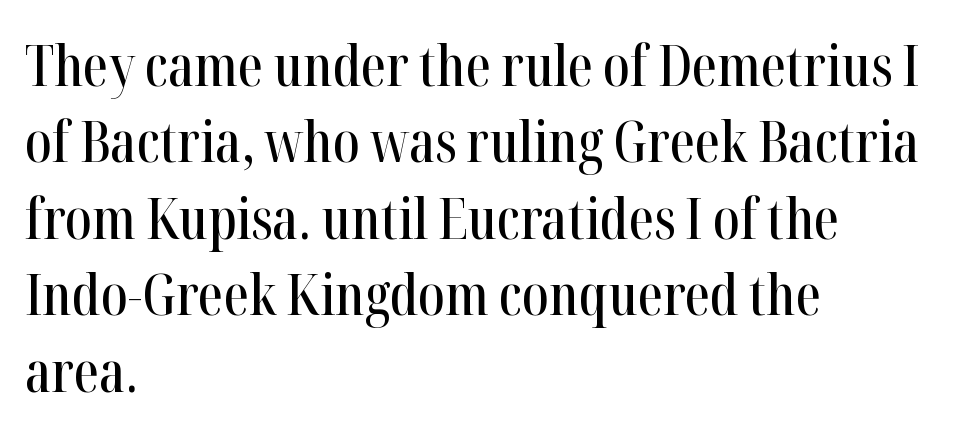
{"serif": "yes", "italic": "no", "width": "condensed", "stroke_contrast": "high", "x_height": "medium", "monospaced": "no", "underline": "no", "align": "left", "line_spacing": "normal", "line_spacing_ratio": 1.34, "letter_spacing": "normal", "letter_spacing_em": 0.0, "glyph_px": 57}
